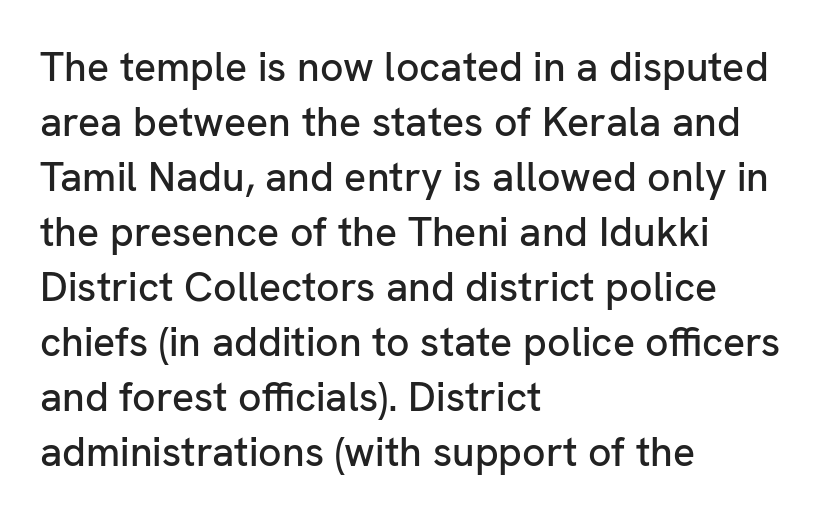
The image shows 41 px sans-serif type, upright; set left-aligned, normal line spacing (1.34x), normal letter spacing, not underlined; low stroke contrast and a medium x-height.
